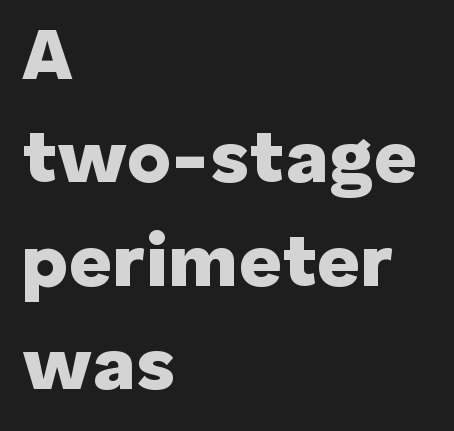
Q: Is the text bold? A: Yes.
Q: Is the text italic (slanted)? A: No, it is upright.
Q: Is the typeface a serif or a sans-serif typeface? A: Sans-serif.
Q: Is the text underlined? A: No.
Q: How is the paragraph aligned? A: Left-aligned.
Q: Is the spacing between letters normal or unusually wide? A: Normal.
Q: Is the spacing between lines tight, normal or loose? A: Normal.
Q: Width (condensed, normal, or wide)? A: Normal.
Q: Stroke contrast? A: Low.
Q: x-height? A: Medium.
Q: Monospaced? A: No.
